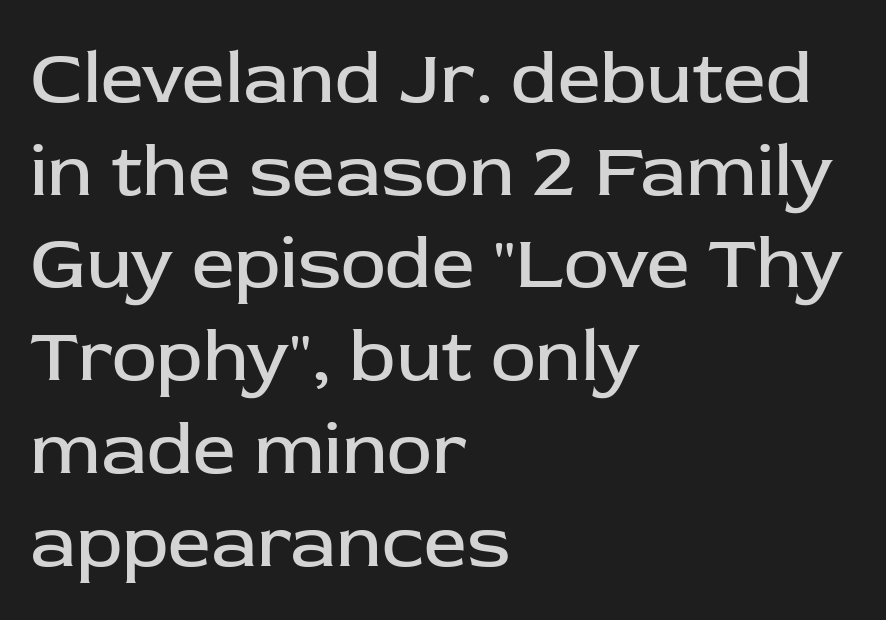
{"serif": "no", "italic": "no", "bold": "no", "weight": "regular", "width": "normal", "stroke_contrast": "low", "x_height": "medium", "monospaced": "no", "underline": "no", "align": "left", "line_spacing_ratio": 1.22, "letter_spacing": "normal", "letter_spacing_em": 0.0, "glyph_px": 76}
